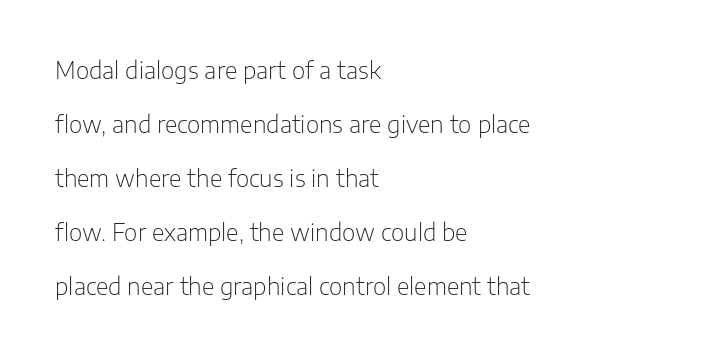
Q: Is the text bold? A: No.
Q: Is the text italic (slanted)? A: No, it is upright.
Q: Is the text underlined? A: No.
Q: How is the paragraph aligned? A: Left-aligned.
Q: Is the spacing between letters normal or unusually wide? A: Normal.
Q: Is the spacing between lines tight, normal or loose? A: Loose.
